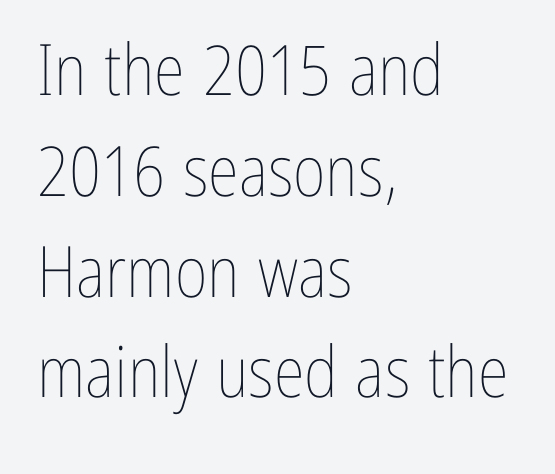
The image shows 71 px thin, condensed type, upright; set left-aligned, normal line spacing (1.42x), normal letter spacing, not underlined; low stroke contrast and a medium x-height.
